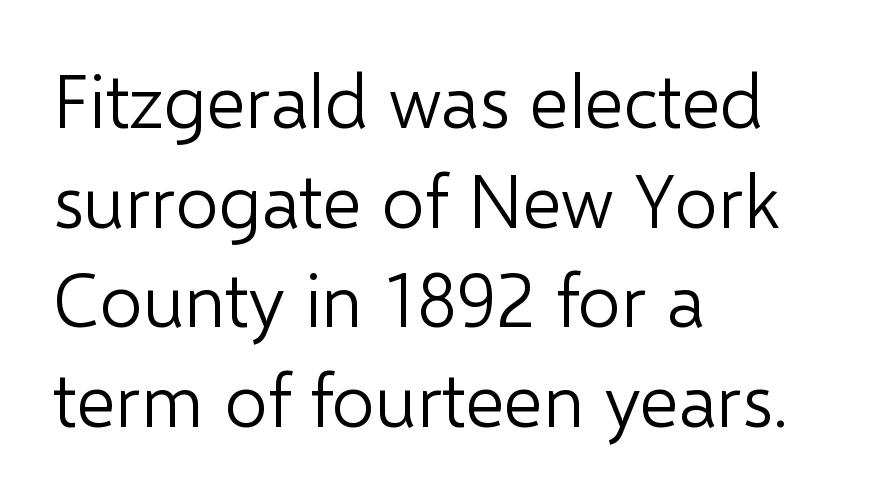
{"serif": "no", "italic": "no", "bold": "no", "weight": "light", "width": "normal", "stroke_contrast": "low", "x_height": "medium", "monospaced": "no", "underline": "no", "align": "left", "line_spacing": "normal", "line_spacing_ratio": 1.33, "letter_spacing": "normal", "letter_spacing_em": 0.0, "glyph_px": 75}
